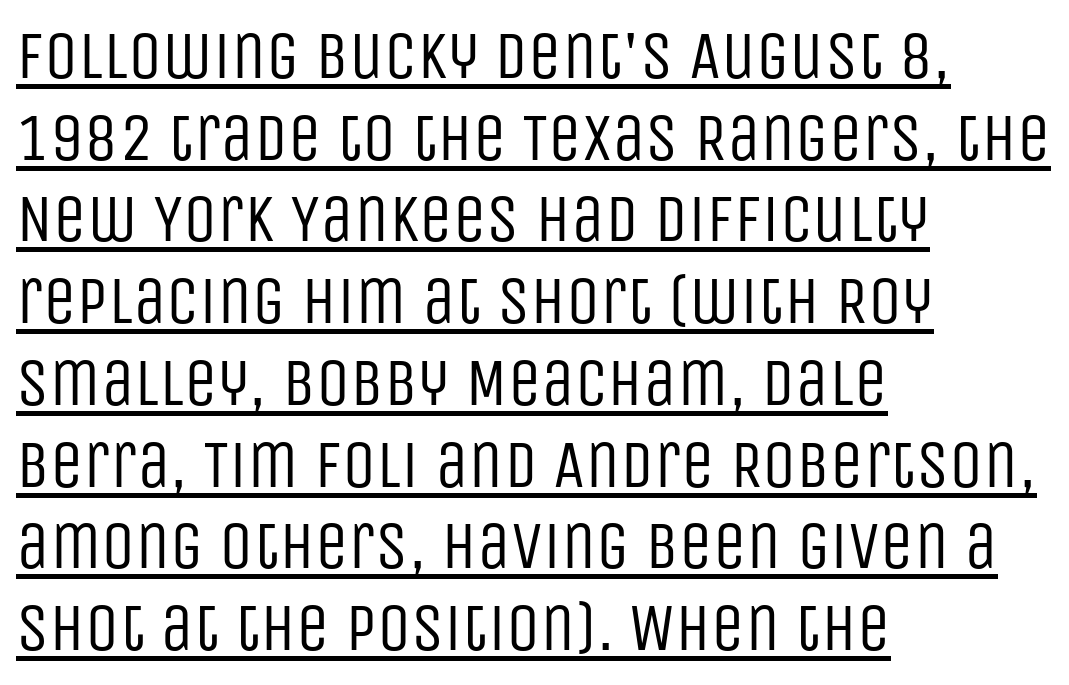
What kind of face is this? One without serifs — a sans. Line beginnings align vertically; line endings do not. A typesetter would mark this as roman, not italic. The rendering keeps characters at their native spacing. A typographer would call this underscored text. Note the varied advance widths — an 'i' is clearly narrower than an 'm'.
